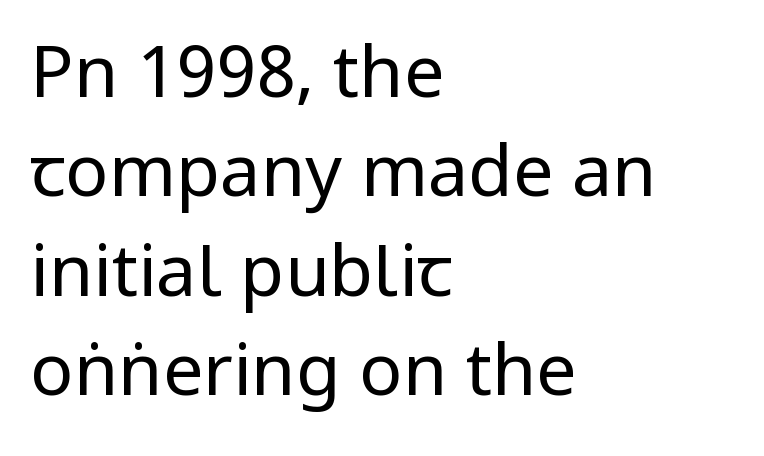
The image shows 72 px regular-weight, condensed sans-serif type, upright; set left-aligned, normal line spacing (1.38x), normal letter spacing, not underlined; low stroke contrast and a large x-height.
